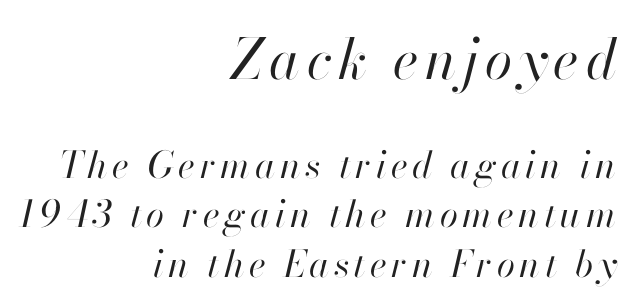
The image shows 56 px regular-weight type, italic (leaning right); set right-aligned, normal line spacing (1.34x), not underlined; the first (top) block is 1.51x larger; high stroke contrast and a small x-height.
